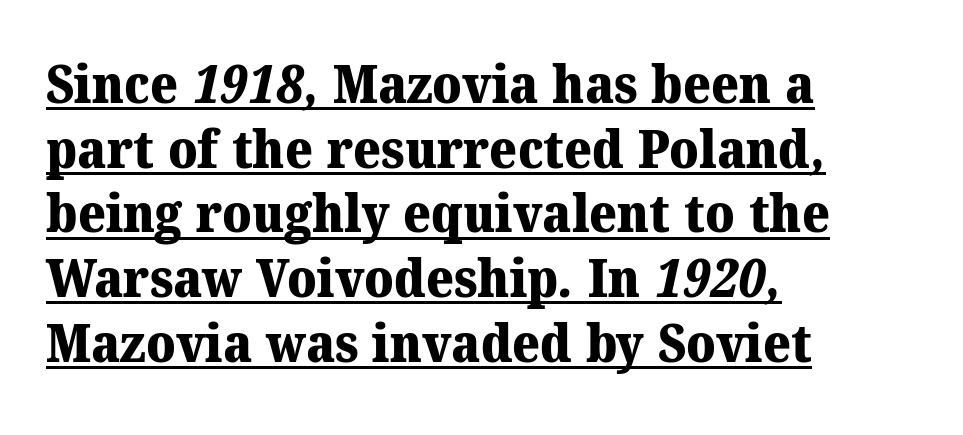
Q: Is the text bold? A: Yes.
Q: Is the typeface a serif or a sans-serif typeface? A: Serif.
Q: Is the text underlined? A: Yes.
Q: How is the paragraph aligned? A: Left-aligned.
Q: Is the spacing between letters normal or unusually wide? A: Normal.
Q: Width (condensed, normal, or wide)? A: Normal.
Q: Stroke contrast? A: Medium.
Q: x-height? A: Medium.
Q: Monospaced? A: No.
